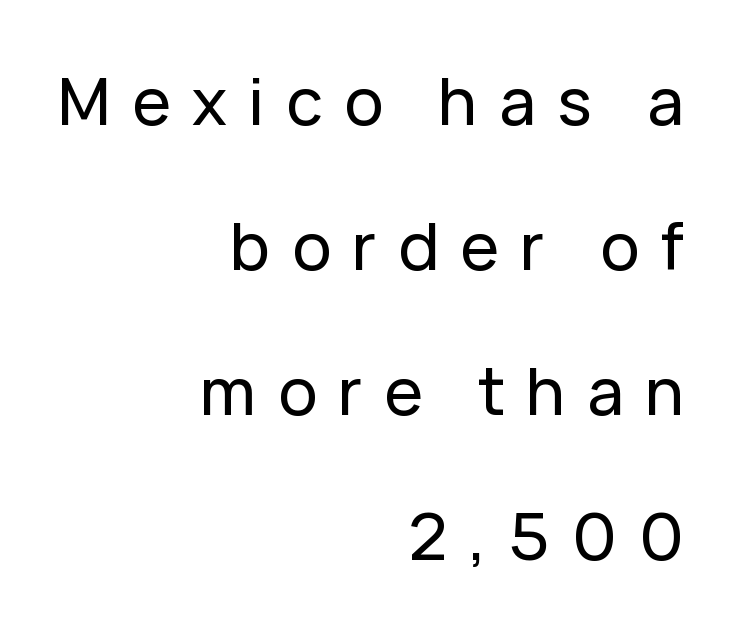
The image shows 65 px sans-serif type, upright; set right-aligned, loose line spacing (2.23x), unusually wide letter spacing (+0.33 em), not underlined; low stroke contrast and a medium x-height.
